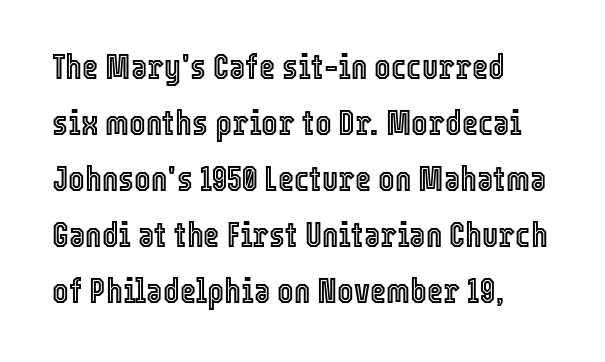
{"italic": "no", "width": "condensed", "x_height": "medium", "monospaced": "no", "underline": "no", "line_spacing": "normal", "line_spacing_ratio": 1.6, "letter_spacing": "normal", "letter_spacing_em": 0.0, "glyph_px": 35}
